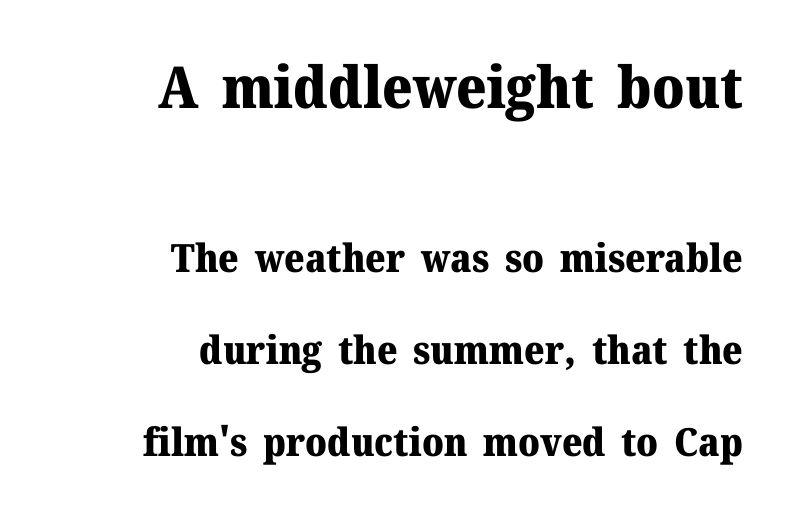
The image shows 58 px heavy serif type, upright; set right-aligned, loose line spacing (2.36x), normal letter spacing, not underlined; the first (top) block is 1.49x larger; medium stroke contrast and a medium x-height.
